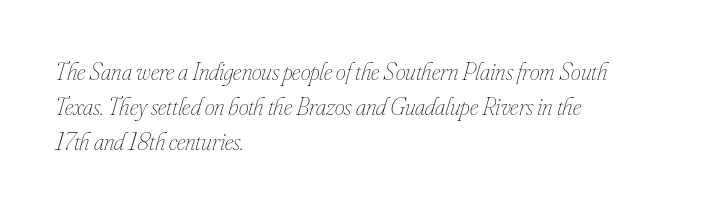
Q: Is the text bold? A: No.
Q: Is the text italic (slanted)? A: Yes, it leans right by about 16 degrees.
Q: Is the text underlined? A: No.
Q: How is the paragraph aligned? A: Left-aligned.
Q: Is the spacing between letters normal or unusually wide? A: Normal.
Q: Is the spacing between lines tight, normal or loose? A: Normal.
